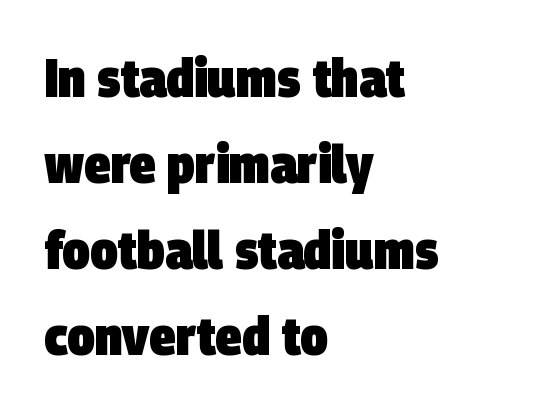
The image shows 54 px heavy, condensed sans-serif type; set left-aligned, normal line spacing (1.59x), normal letter spacing, not underlined; low stroke contrast and a large x-height.
